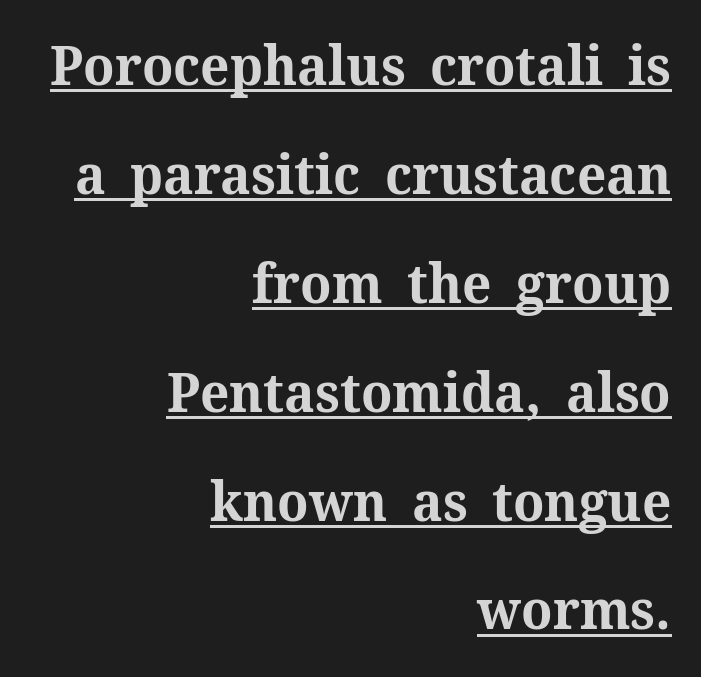
The image shows 55 px bold serif type, upright; set right-aligned, loose line spacing (1.98x), normal letter spacing, underlined; medium stroke contrast and a medium x-height.
